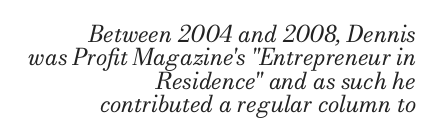
The image shows 23 px text type, italic (leaning right); set right-aligned, tight line spacing (1.02x), normal letter spacing, not underlined.
